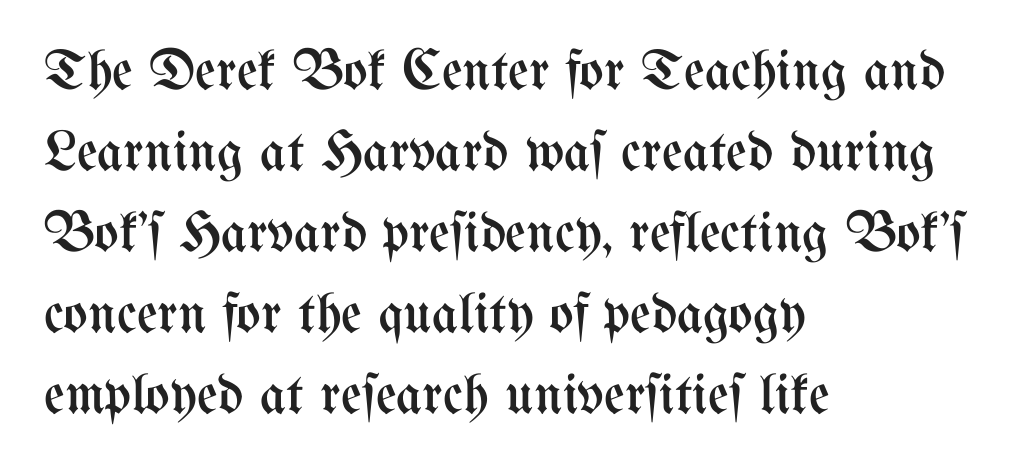
The image shows 57 px regular-weight, condensed type, upright; set left-aligned, normal line spacing (1.42x), normal letter spacing, not underlined; medium stroke contrast and a medium x-height.
